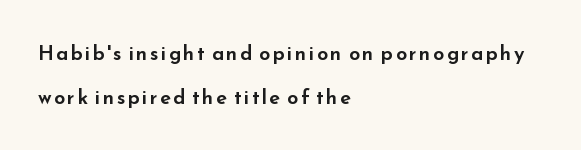
{"italic": "no", "underline": "no", "align": "left", "line_spacing": "loose", "line_spacing_ratio": 2.2, "glyph_px": 20}
